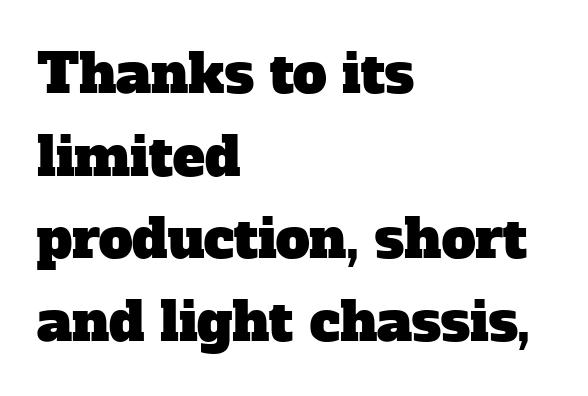
{"serif": "yes", "width": "normal", "stroke_contrast": "low", "x_height": "medium", "monospaced": "no", "underline": "no", "align": "left", "line_spacing": "normal", "line_spacing_ratio": 1.53, "letter_spacing": "normal", "letter_spacing_em": 0.0, "glyph_px": 54}
